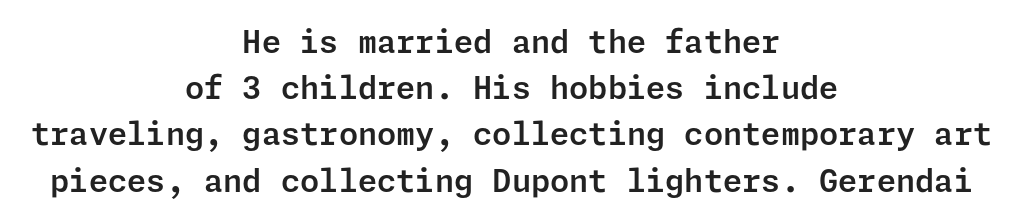
The typography opts for an upright posture over an oblique one. The passage shown is not underscored anywhere. The paragraph shown floats in the horizontal middle. What kind of face is this? One without serifs — a sans. This block has exactly the height ordinary leading produces. Look at the tracking — it's just the regular setting, nothing added.
